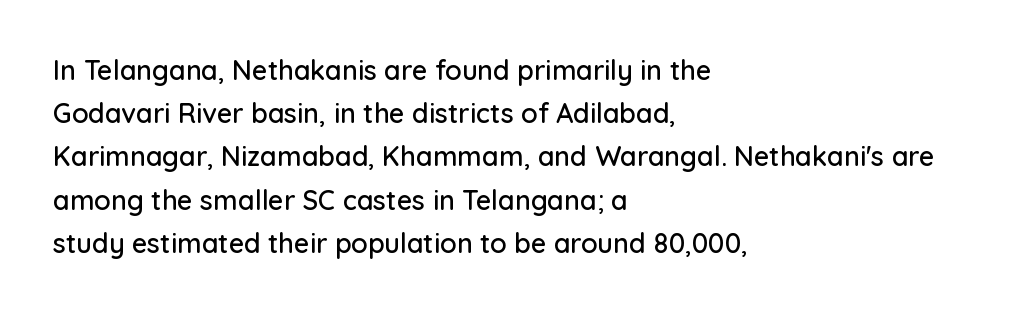
Anything drawn beneath the words? Only blank space. In terms of letterspacing, this is plain default setting. No italicization has been applied; the sample stays upright. The block of text has a typical density, with ordinary space between rows. Horizontal alignment here is leftward, the default for most running prose.
